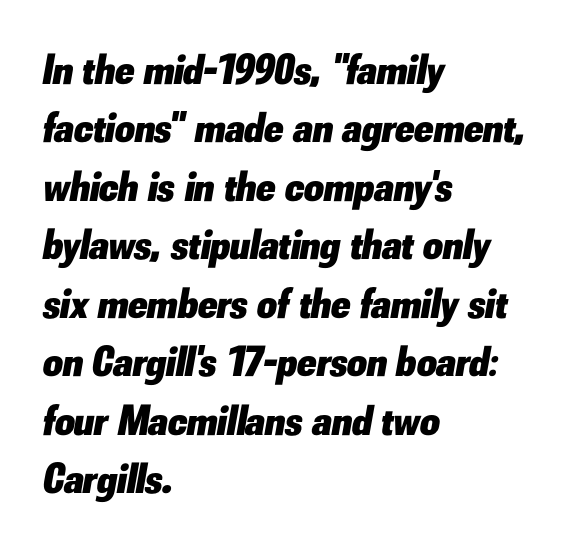
The lettering tilts uniformly, giving the passage an italic look. Rows of type keep a routine distance in the vertical direction. Descenders hang freely into open space. These lines keep a tight, regular rhythm from letter to letter.
